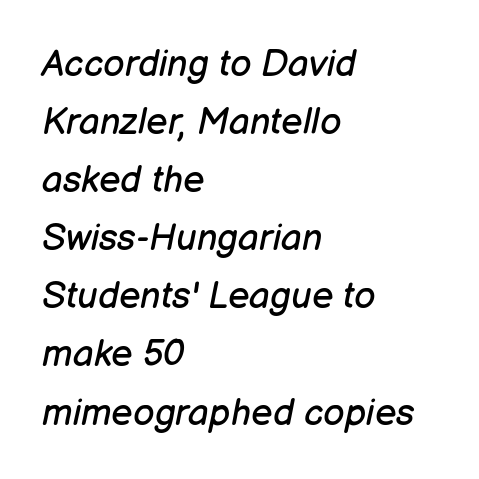
{"italic": "yes", "lean": "right", "slant_degrees": 12, "bold": "no", "weight": "regular", "width": "normal", "stroke_contrast": "low", "x_height": "medium", "monospaced": "no", "underline": "no", "align": "left", "line_spacing": "normal", "line_spacing_ratio": 1.57, "letter_spacing": "normal", "letter_spacing_em": 0.0, "glyph_px": 37}
